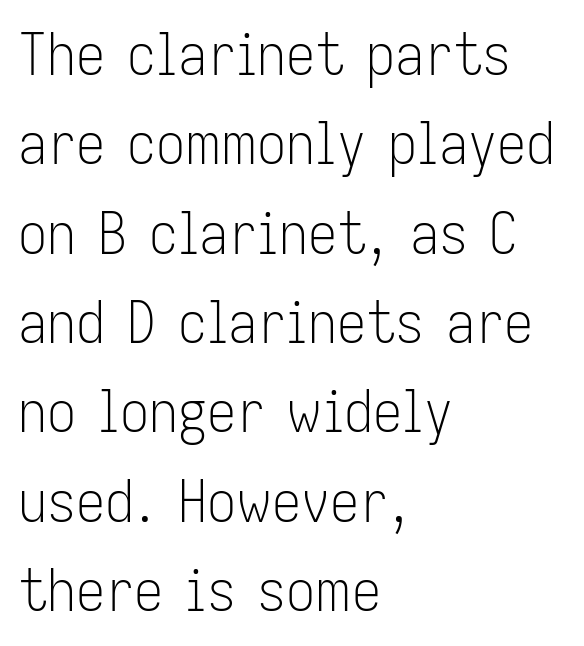
The image shows 58 px light, condensed sans-serif type, upright; set left-aligned, normal line spacing (1.54x), normal letter spacing, not underlined; low stroke contrast and a medium x-height.
